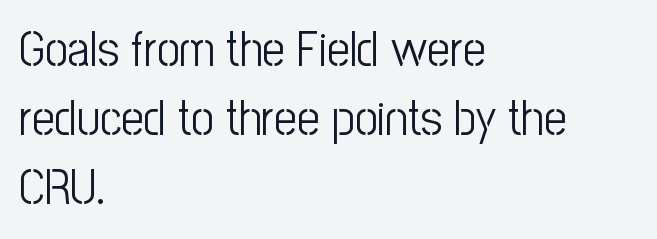
The image shows 50 px light, condensed sans-serif type, upright; set left-aligned, normal line spacing (1.38x), normal letter spacing, not underlined; low stroke contrast and a medium x-height.
